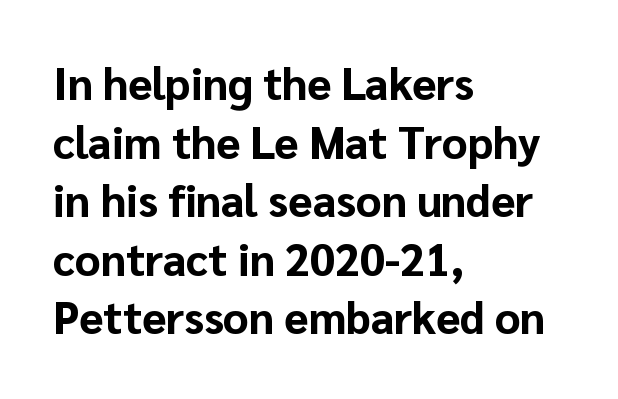
{"serif": "no", "italic": "no", "bold": "yes", "weight": "bold", "width": "normal", "stroke_contrast": "low", "x_height": "medium", "monospaced": "no", "underline": "no", "align": "left", "line_spacing": "normal", "line_spacing_ratio": 1.33, "letter_spacing": "normal", "letter_spacing_em": 0.0, "glyph_px": 44}
